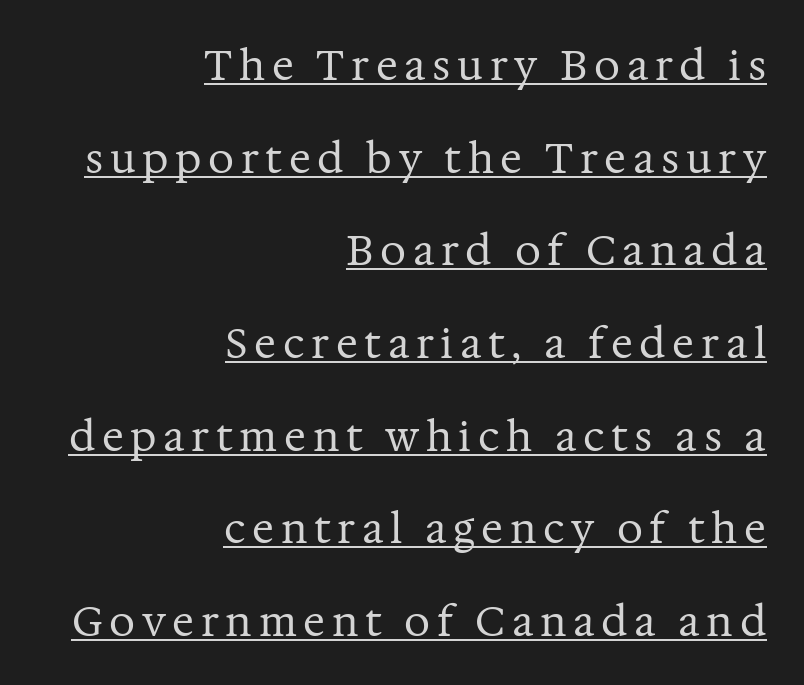
{"serif": "yes", "italic": "no", "bold": "no", "weight": "regular", "width": "normal", "stroke_contrast": "medium", "x_height": "medium", "monospaced": "no", "underline": "yes", "align": "right", "line_spacing": "loose", "line_spacing_ratio": 2.26, "glyph_px": 41}
